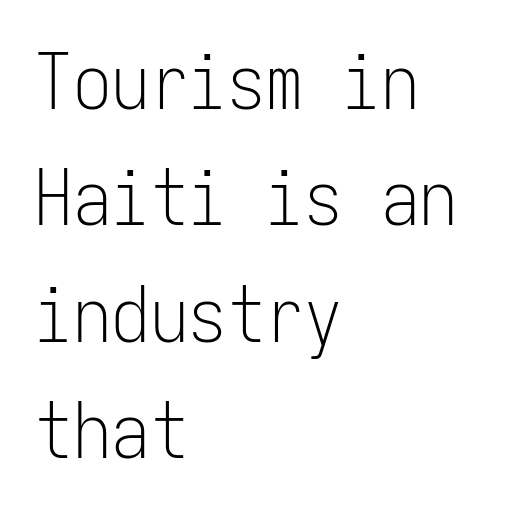
{"serif": "no", "italic": "no", "bold": "no", "weight": "light", "width": "condensed", "stroke_contrast": "low", "x_height": "medium", "monospaced": "yes", "underline": "no", "align": "left", "line_spacing": "normal", "line_spacing_ratio": 1.51, "letter_spacing": "normal", "letter_spacing_em": 0.0, "glyph_px": 77}
